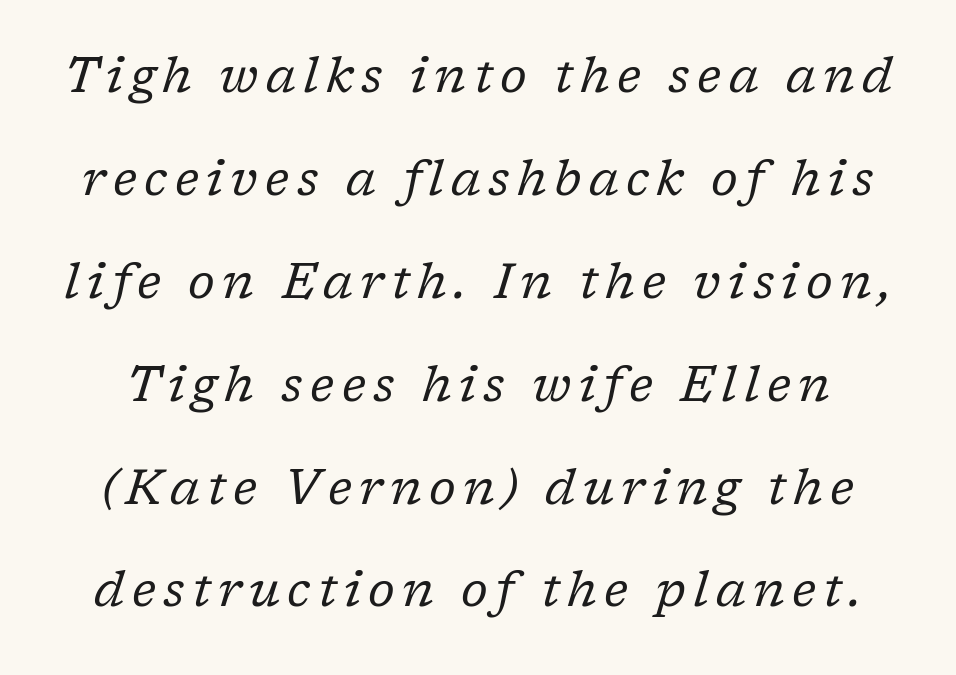
Each new line begins a long way beneath the previous one. The passage shown leans; its letterforms are oblique. The passage shown is typed in a proportional face where columns would drift. The cut favours lightness, reaching ordinary text weight at its darkest. Serif or sans? Serif — the stroke terminals have little feet. Lines of text with bare space underneath.
